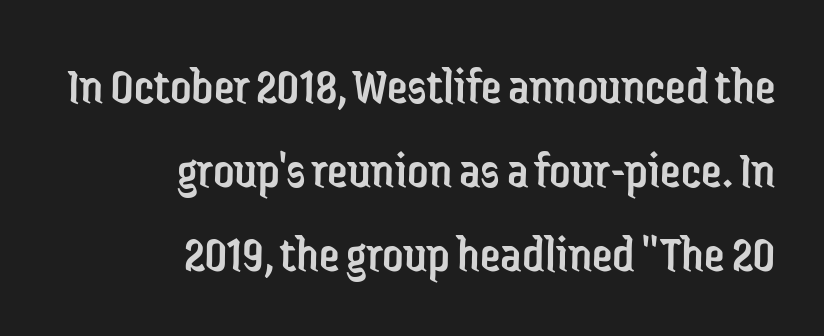
How would I describe the line gaps? Plain and ordinary. No chunkiness to these letters — they're not bold. Nope, not italic — everything's standing straight. The font family rendered here belongs to the sans-serif group.
